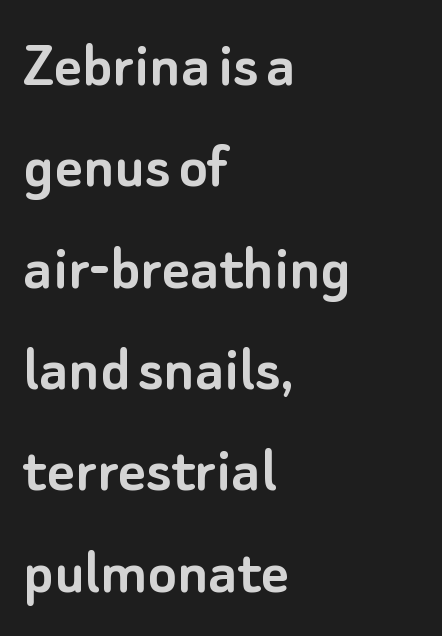
This sample has the flowing, uneven cadence of proportional lettering. The typeface chosen for these lines omits serifs. The string is rendered with underlining switched off. Inter-character spacing is left at the font's built-in metrics.
